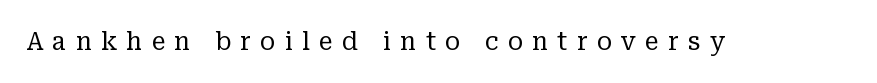
{"italic": "no", "bold": "no", "underline": "no", "letter_spacing": "wide", "letter_spacing_em": 0.37, "glyph_px": 25}
